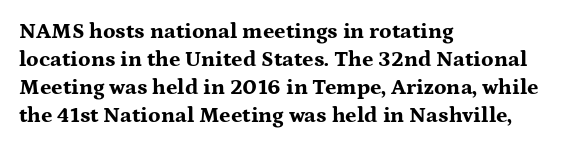
{"italic": "no", "bold": "yes", "underline": "no", "align": "left", "line_spacing": "normal", "line_spacing_ratio": 1.27, "letter_spacing": "normal", "letter_spacing_em": 0.0, "glyph_px": 22}
